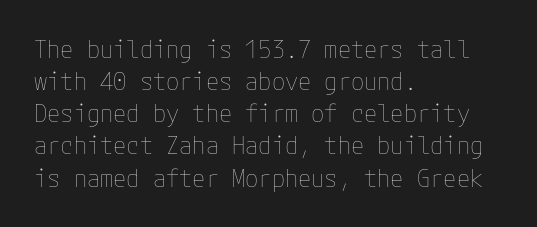
{"italic": "no", "bold": "no", "underline": "no", "align": "left", "line_spacing": "normal", "line_spacing_ratio": 1.34, "letter_spacing": "normal", "letter_spacing_em": 0.0, "glyph_px": 24}
